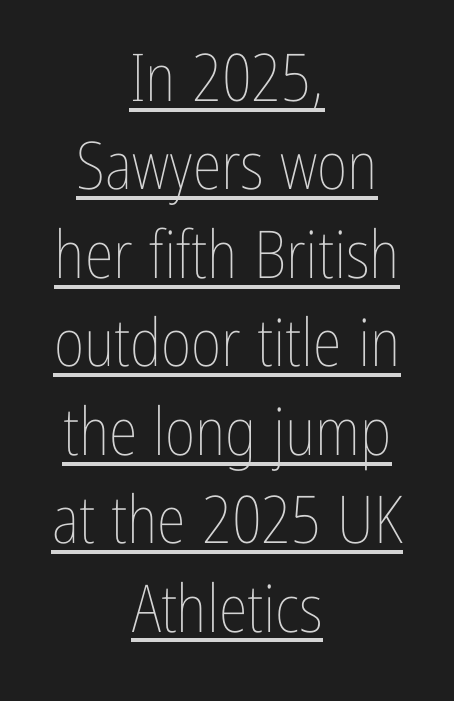
{"italic": "no", "bold": "no", "weight": "thin", "width": "condensed", "stroke_contrast": "low", "x_height": "medium", "monospaced": "no", "underline": "yes", "align": "center", "line_spacing": "normal", "line_spacing_ratio": 1.34, "letter_spacing": "normal", "letter_spacing_em": 0.0, "glyph_px": 66}
